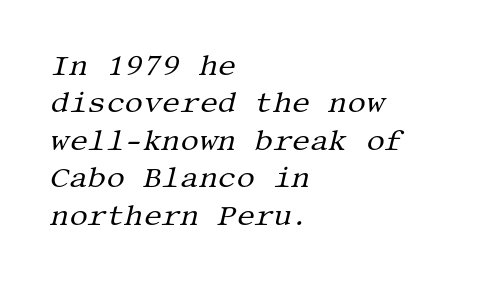
{"serif": "yes", "italic": "yes", "lean": "right", "slant_degrees": 13, "bold": "no", "weight": "regular", "width": "normal", "stroke_contrast": "medium", "x_height": "large", "underline": "no", "align": "left", "line_spacing": "normal", "line_spacing_ratio": 1.29, "letter_spacing": "normal", "letter_spacing_em": 0.0, "glyph_px": 29}
